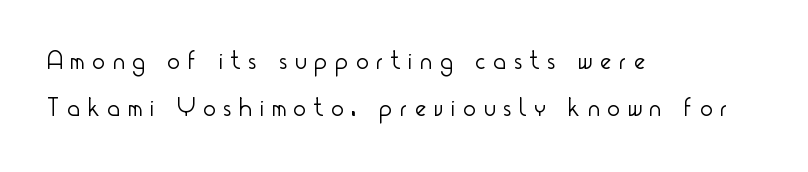
The image shows 26 px text type, upright; set left-aligned, line spacing 1.82x, unusually wide letter spacing (+0.32 em), not underlined.
